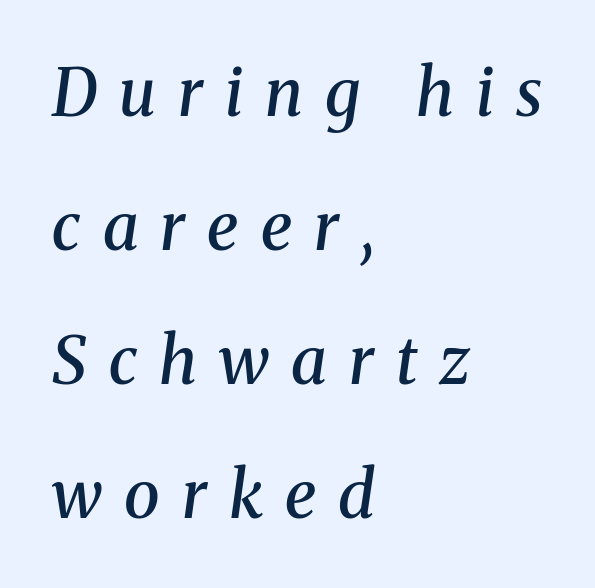
{"serif": "yes", "italic": "yes", "lean": "right", "slant_degrees": 8, "bold": "semi", "weight": "semibold", "width": "normal", "stroke_contrast": "medium", "x_height": "medium", "monospaced": "no", "underline": "no", "align": "left", "line_spacing": "loose", "line_spacing_ratio": 2.06, "letter_spacing": "wide", "letter_spacing_em": 0.34, "glyph_px": 65}
